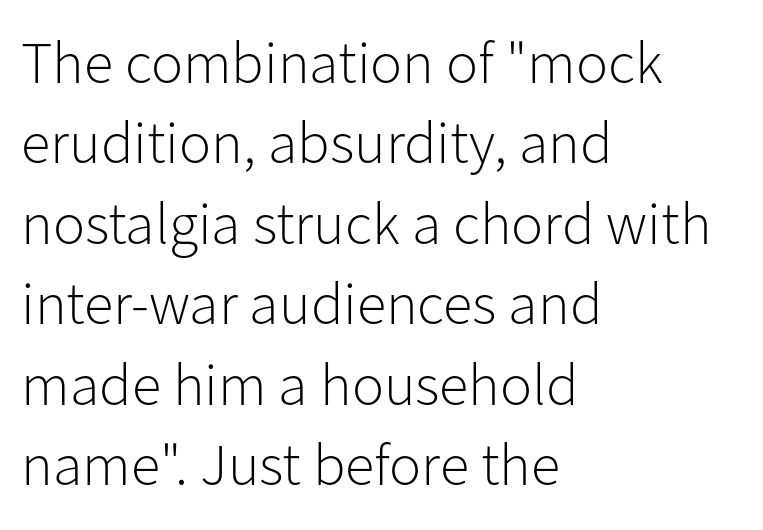
{"serif": "no", "italic": "no", "bold": "no", "weight": "light", "width": "normal", "stroke_contrast": "low", "x_height": "medium", "monospaced": "no", "underline": "no", "align": "left", "line_spacing": "normal", "line_spacing_ratio": 1.34, "letter_spacing": "normal", "letter_spacing_em": 0.0, "glyph_px": 60}
